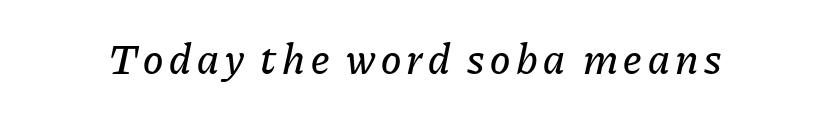
Q: Is the text italic (slanted)? A: Yes, it leans right by about 11 degrees.
Q: Is the text underlined? A: No.
Q: Width (condensed, normal, or wide)? A: Normal.
Q: Stroke contrast? A: Low.
Q: x-height? A: Medium.
Q: Monospaced? A: No.
